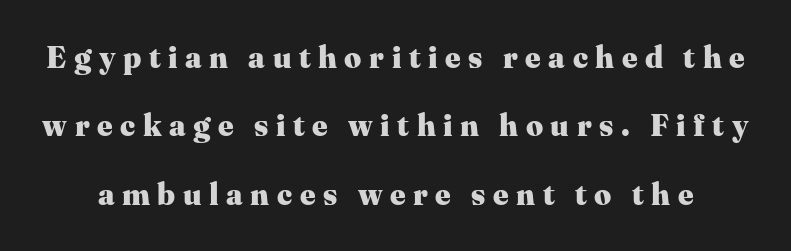
The image shows 30 px heavy serif type, upright; set loose line spacing (2.28x), unusually wide letter spacing (+0.25 em), not underlined; medium stroke contrast and a medium x-height.
